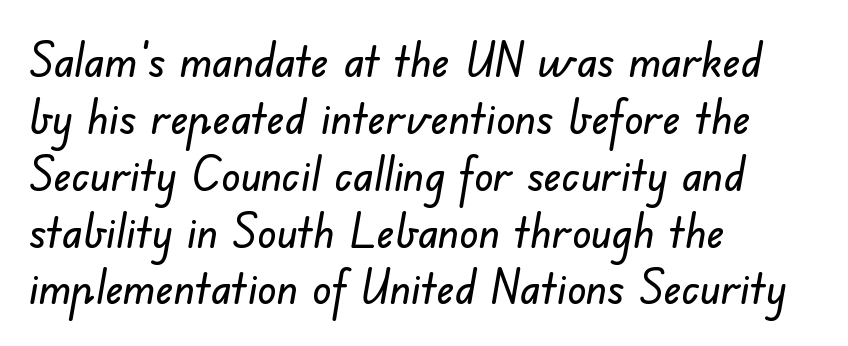
Q: Is the typeface a serif or a sans-serif typeface? A: Sans-serif.
Q: Is the text underlined? A: No.
Q: How is the paragraph aligned? A: Left-aligned.
Q: Is the spacing between letters normal or unusually wide? A: Normal.
Q: Width (condensed, normal, or wide)? A: Normal.
Q: Stroke contrast? A: Low.
Q: x-height? A: Small.
Q: Monospaced? A: No.
